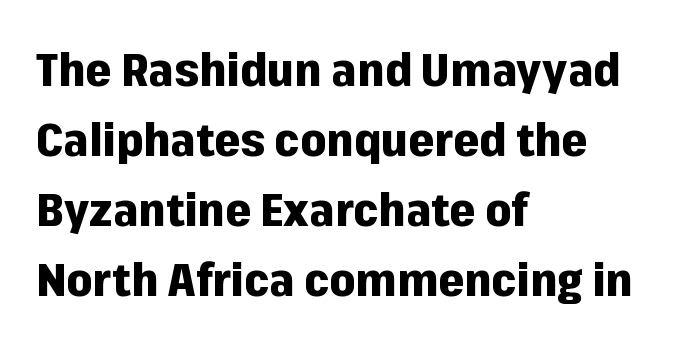
Q: Is the text bold? A: Yes.
Q: Is the text italic (slanted)? A: No, it is upright.
Q: Is the typeface a serif or a sans-serif typeface? A: Sans-serif.
Q: Is the text underlined? A: No.
Q: How is the paragraph aligned? A: Left-aligned.
Q: Is the spacing between letters normal or unusually wide? A: Normal.
Q: Is the spacing between lines tight, normal or loose? A: Normal.
Q: Width (condensed, normal, or wide)? A: Normal.
Q: Stroke contrast? A: Low.
Q: x-height? A: Medium.
Q: Monospaced? A: No.
